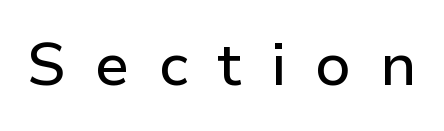
The letters carry no serifs — their stems end cleanly without finishing strokes. Compared with typical body copy, the letter spacing here is much looser. A typesetter would call this proportional, since set widths differ per character. Every stem runs plumb, perpendicular to the baseline.
